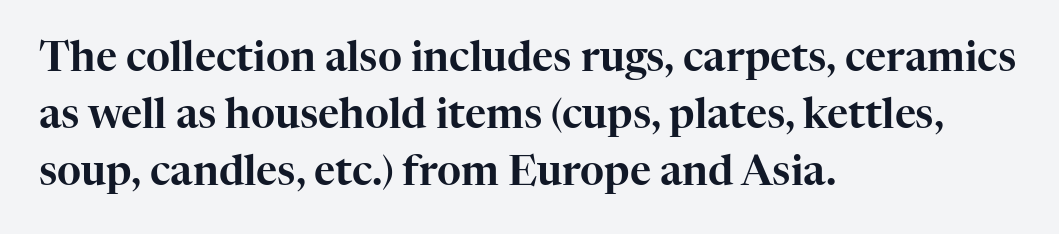
The image shows 41 px serif type, upright; set left-aligned, normal line spacing (1.39x), normal letter spacing, not underlined; high stroke contrast and a medium x-height.
